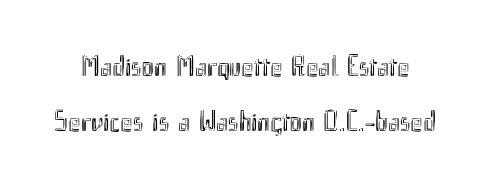
Q: Is the text italic (slanted)? A: No, it is upright.
Q: Is the text underlined? A: No.
Q: Is the spacing between letters normal or unusually wide? A: Normal.
Q: Width (condensed, normal, or wide)? A: Condensed.
Q: x-height? A: Small.
Q: Monospaced? A: No.
